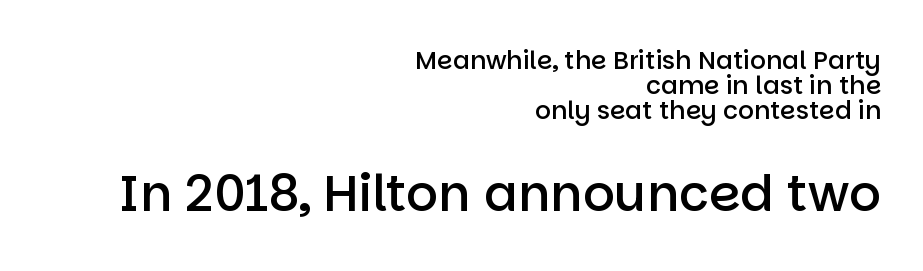
Between these two stacked blocks, the lower one wins on size. Firm but not heavy-handed strokes: this text is semibold. The letters stand straight up with perfectly vertical stems. Each word holds together tightly as a unit, with standard inter-letter gaps. The vertical gap from one line to the next is small. This rendering features lettering with no underline.
